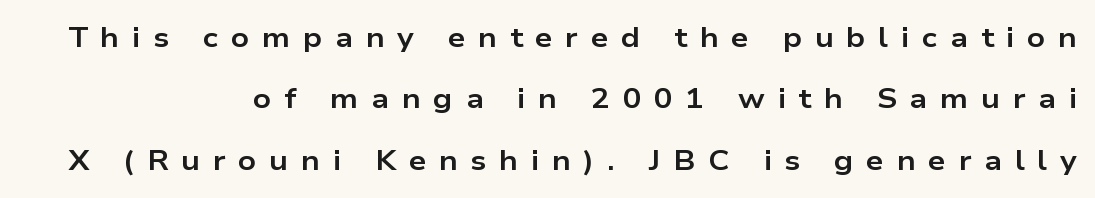
Q: Is the text bold? A: Yes.
Q: Is the text italic (slanted)? A: No, it is upright.
Q: Is the typeface a serif or a sans-serif typeface? A: Sans-serif.
Q: Is the text underlined? A: No.
Q: How is the paragraph aligned? A: Right-aligned.
Q: Is the spacing between letters normal or unusually wide? A: Unusually wide.
Q: Is the spacing between lines tight, normal or loose? A: Loose.
Q: Width (condensed, normal, or wide)? A: Wide.
Q: Stroke contrast? A: Low.
Q: x-height? A: Medium.
Q: Monospaced? A: No.
